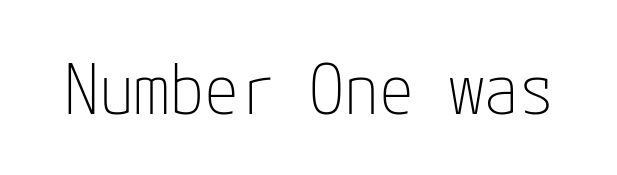
The image shows 70 px thin, condensed sans-serif type, upright; set normal letter spacing, not underlined; low stroke contrast and a medium x-height.
